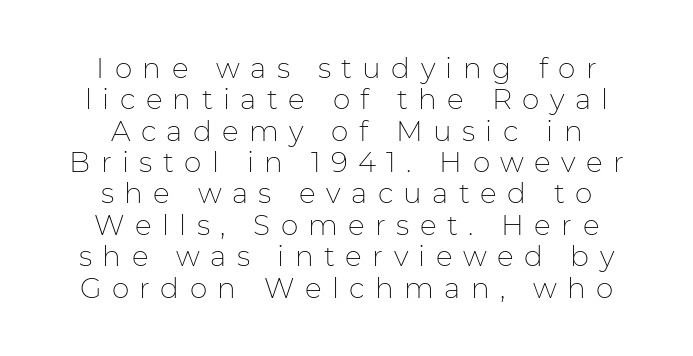
Is there much room between lines? No — they nearly touch. The font is comparable to plain body text, perhaps lighter. Casual observation: everything's sitting right in the middle. Letterform terminals end flat and unadorned throughout the passage. These lines are rendered in a variable-pitch font.
